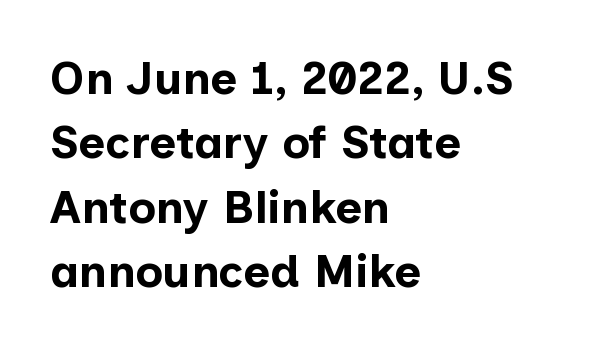
The image shows 46 px bold sans-serif type, upright; set left-aligned, normal line spacing (1.4x), normal letter spacing, not underlined; low stroke contrast and a medium x-height.
